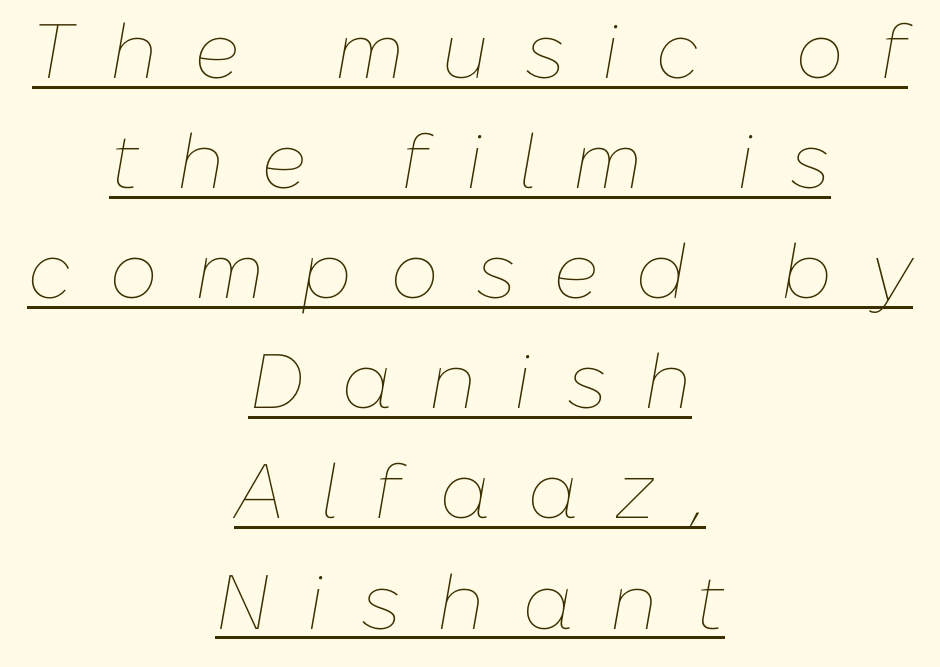
{"italic": "yes", "lean": "right", "slant_degrees": 10, "bold": "no", "weight": "thin", "width": "normal", "stroke_contrast": "low", "x_height": "medium", "monospaced": "no", "underline": "yes", "align": "center", "line_spacing": "normal", "line_spacing_ratio": 1.43, "letter_spacing": "wide", "letter_spacing_em": 0.48, "glyph_px": 77}
